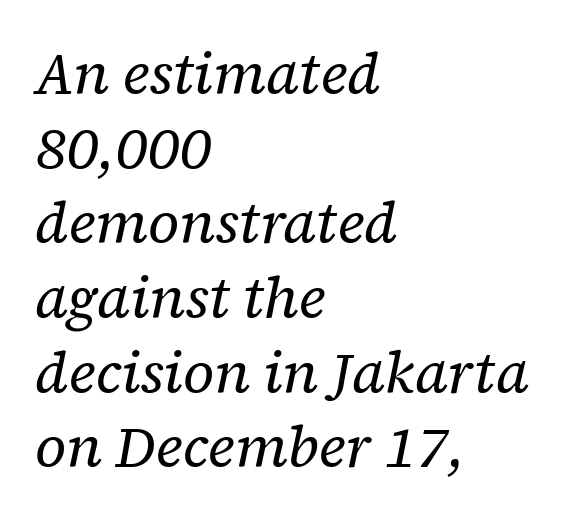
The image shows 57 px regular-weight serif type, italic (leaning right); set left-aligned, normal line spacing (1.31x), normal letter spacing, not underlined; low stroke contrast and a medium x-height.
